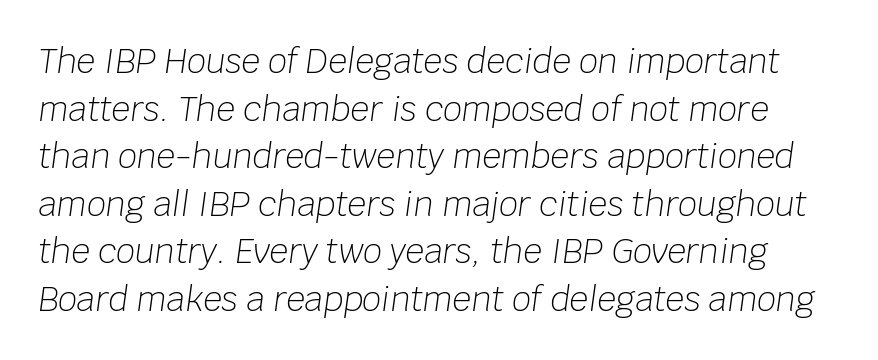
Normally led — the rows are evenly, conventionally spaced. Characters are canted at an angle relative to the baseline's perpendicular. Character widths vary here, with narrow letters taking less room than wide ones. Rule under the text: the space is simply empty. Tracking here is standard; glyphs follow each other at the usual distance. Is this a heavy cut? Hardly; it is regular or lighter.
